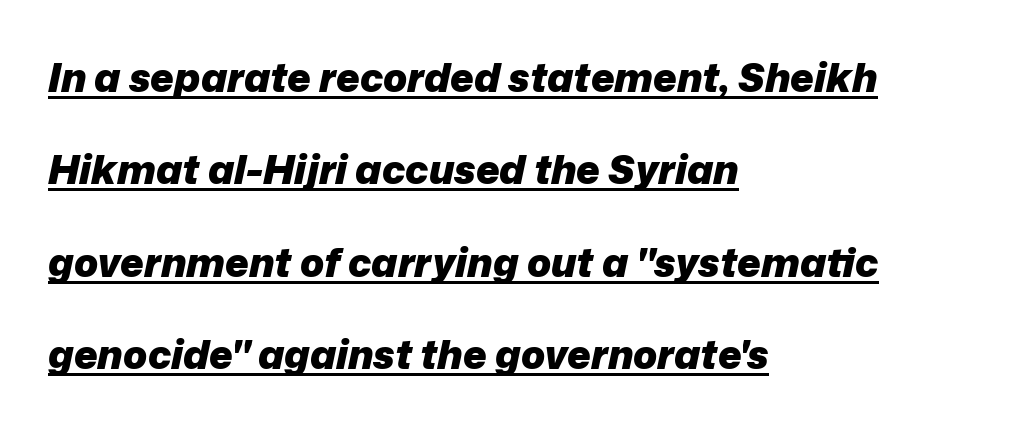
The image shows 40 px heavy type, italic (leaning right); set left-aligned, loose line spacing (2.31x), normal letter spacing, underlined; low stroke contrast and a medium x-height.
